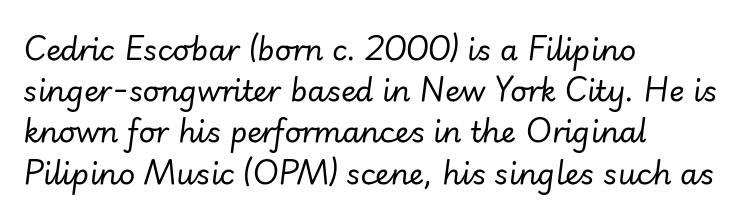
The rendering uses natural spacing where letterforms have individual widths. Whoever set this chose a conventional vertical rhythm. The passage shown leans; its letterforms are oblique. Underline: absent.
